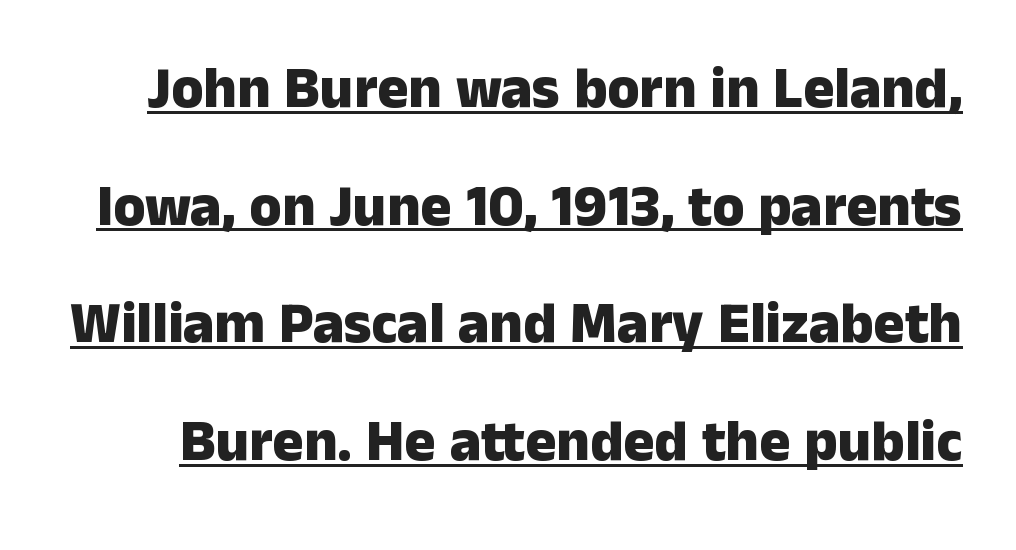
Character widths vary here, with narrow letters taking less room than wide ones. The glyphs have the mass of a bold cut. No italicization has been applied; the sample stays upright. The tracking reads as untouched default to a designer's eye.
